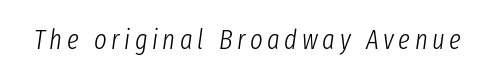
{"italic": "yes", "lean": "right", "slant_degrees": 8, "bold": "no", "underline": "no", "glyph_px": 27}
